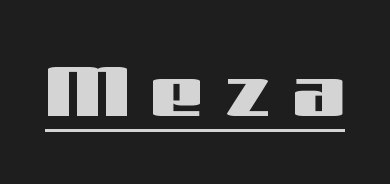
The image shows 73 px wide sans-serif type, upright; set unusually wide letter spacing (+0.31 em), underlined; medium stroke contrast and a medium x-height.
